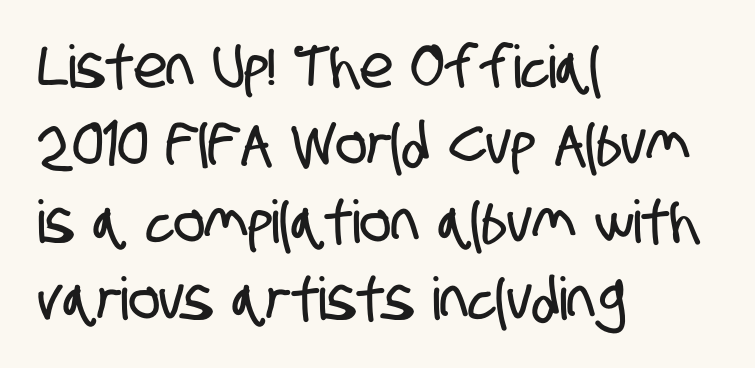
These lines sit exactly where default settings would place them. Compared with typical body copy, the letter spacing here is the same. To sum up the face: it is a sans, with no serifs. All the whitespace from short lines collects on the right. These lines are rendered in a variable-pitch font. Descender tails drop into unmarked territory.
